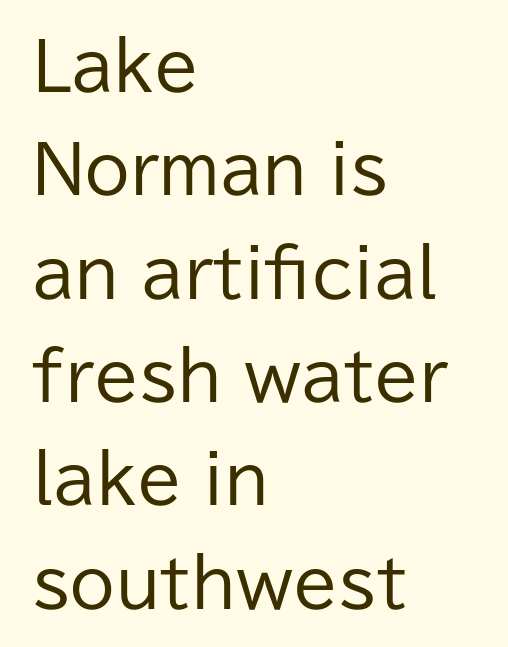
{"serif": "no", "italic": "no", "bold": "no", "weight": "regular", "width": "normal", "stroke_contrast": "low", "x_height": "medium", "monospaced": "no", "underline": "no", "align": "left", "line_spacing": "normal", "line_spacing_ratio": 1.59, "letter_spacing": "normal", "letter_spacing_em": 0.0, "glyph_px": 65}
